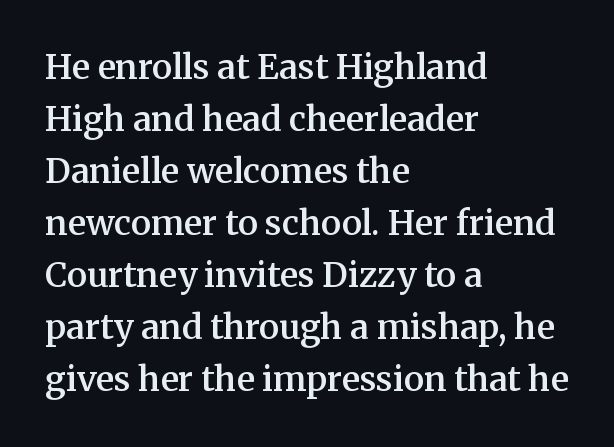
The image shows 34 px semibold serif type, upright; set left-aligned, normal line spacing (1.53x), normal letter spacing, not underlined; medium stroke contrast and a medium x-height.
